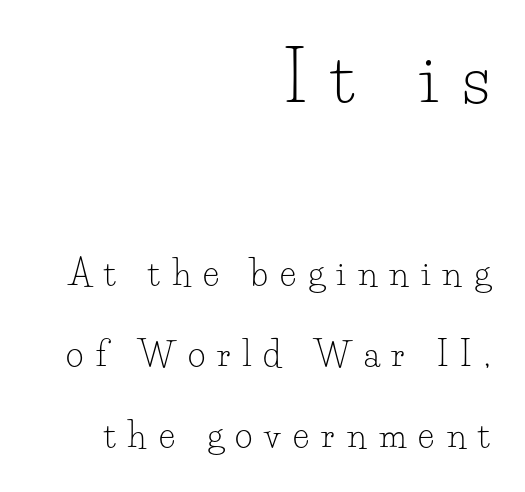
The strip under each line holds only bare page. What's the leading like? Stretched, with rows far apart. Every stem runs plumb, perpendicular to the baseline. The upper block of text is set noticeably larger than the block beneath it. Looks like regular typesetting: each glyph gets only the width it needs. The strokes are not fattened; the text isn't bold.
